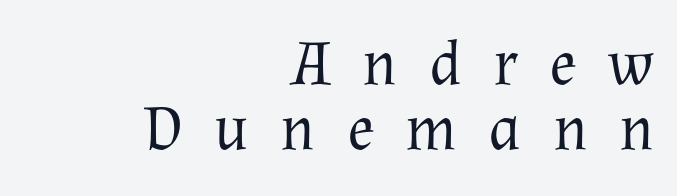
Q: Is the text bold? A: No.
Q: Is the text italic (slanted)? A: No, it is upright.
Q: Is the typeface a serif or a sans-serif typeface? A: Serif.
Q: Is the text underlined? A: No.
Q: How is the paragraph aligned? A: Right-aligned.
Q: Is the spacing between letters normal or unusually wide? A: Unusually wide.
Q: Is the spacing between lines tight, normal or loose? A: Tight.
Q: Width (condensed, normal, or wide)? A: Normal.
Q: Stroke contrast? A: Medium.
Q: x-height? A: Medium.
Q: Monospaced? A: No.
